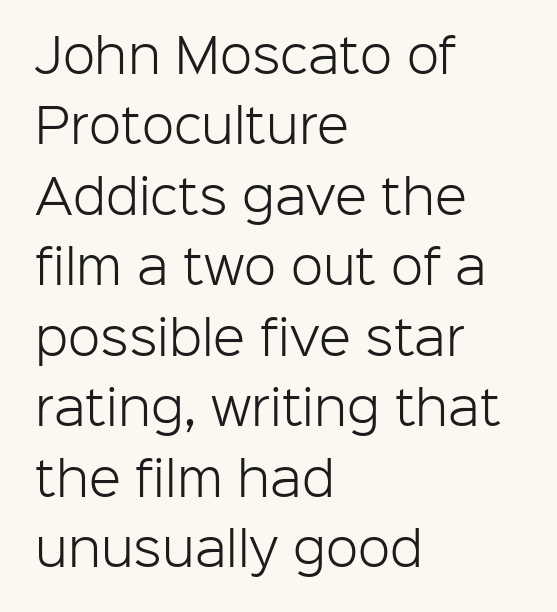
The image shows 47 px light sans-serif type, upright; set left-aligned, normal line spacing (1.5x), normal letter spacing, not underlined; low stroke contrast and a medium x-height.
